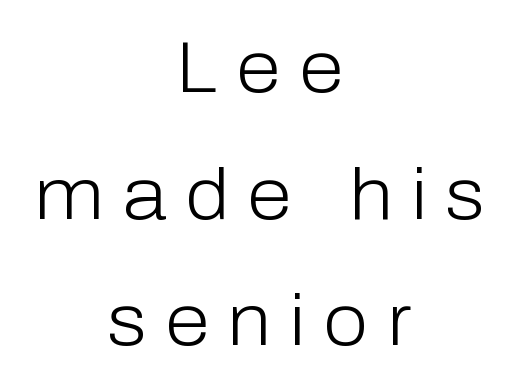
Q: Is the text bold? A: No.
Q: Is the text italic (slanted)? A: No, it is upright.
Q: Is the typeface a serif or a sans-serif typeface? A: Sans-serif.
Q: Is the text underlined? A: No.
Q: How is the paragraph aligned? A: Centered.
Q: Is the spacing between letters normal or unusually wide? A: Unusually wide.
Q: Width (condensed, normal, or wide)? A: Normal.
Q: Stroke contrast? A: Low.
Q: x-height? A: Medium.
Q: Monospaced? A: No.
